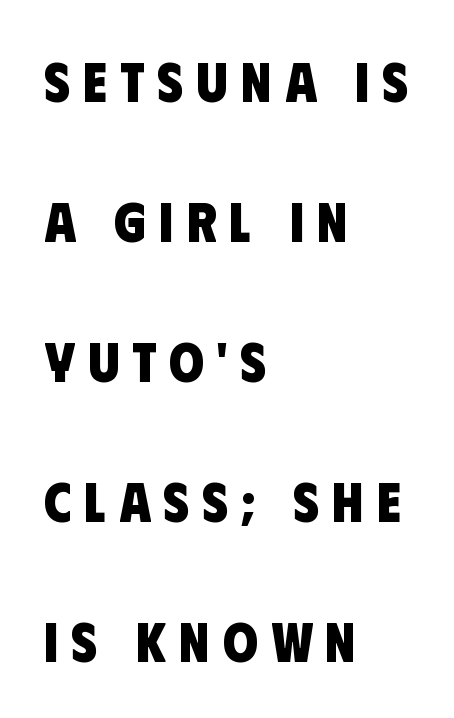
{"serif": "no", "bold": "yes", "weight": "heavy", "width": "condensed", "stroke_contrast": "low", "x_height": "large", "monospaced": "no", "underline": "no", "align": "left", "line_spacing": "loose", "line_spacing_ratio": 2.5, "letter_spacing": "wide", "letter_spacing_em": 0.23, "glyph_px": 56}
